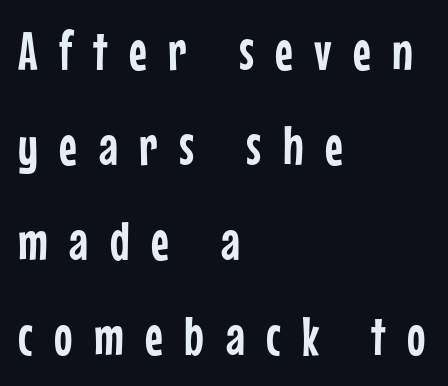
The compositor pushed each line to the left boundary. The gap between lines stays unmarked. Vertical strokes here are truly vertical. Nothing sits at the stroke ends, so this counts as sans-serif. Between one letter and the next there's a generous, obvious gap.
